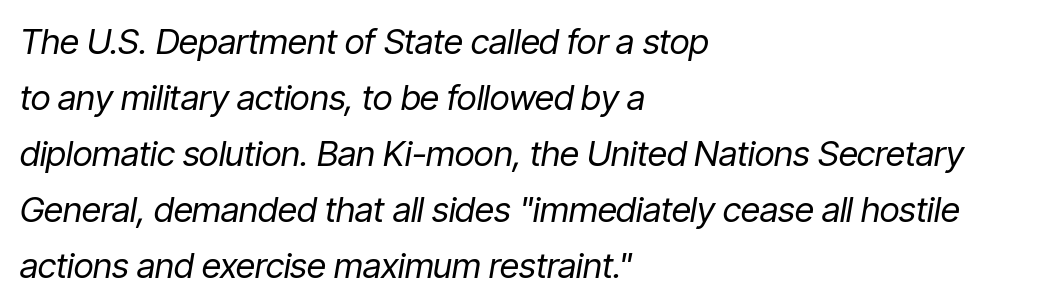
Regarding leading, the lines here are spaced in the standard way. Unmarked baselines from the first word to the last. The letters sit at their default tracking, neither squeezed nor spread. Left-aligned paragraph, ragged on the right. Every character sits at an angle, as italics do. This sample has the flowing, uneven cadence of proportional lettering.
